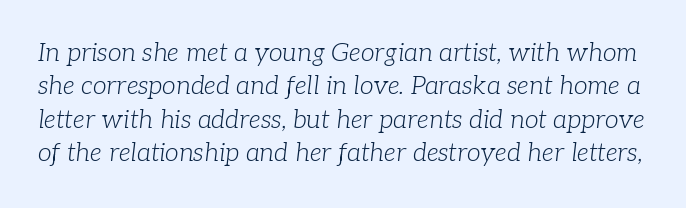
When letters slant like this, we call the style italic. Default kerning and tracking; the words read as compact shapes. The font sits on the lighter half of the weight spectrum, regular included. The leading is moderate, giving the passage an even texture. The string is rendered with underlining switched off.
